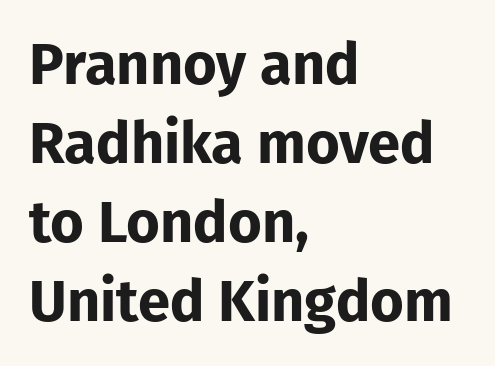
Q: Is the text bold? A: Yes.
Q: Is the text italic (slanted)? A: No, it is upright.
Q: Is the typeface a serif or a sans-serif typeface? A: Sans-serif.
Q: Is the text underlined? A: No.
Q: How is the paragraph aligned? A: Left-aligned.
Q: Is the spacing between letters normal or unusually wide? A: Normal.
Q: Is the spacing between lines tight, normal or loose? A: Normal.
Q: Width (condensed, normal, or wide)? A: Normal.
Q: Stroke contrast? A: Low.
Q: x-height? A: Medium.
Q: Monospaced? A: No.
